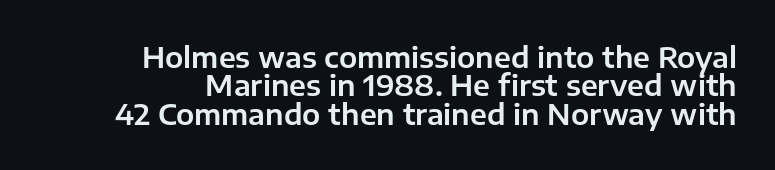
{"serif": "no", "italic": "no", "width": "normal", "stroke_contrast": "low", "x_height": "medium", "monospaced": "no", "underline": "no", "line_spacing": "tight", "line_spacing_ratio": 0.98, "letter_spacing": "normal", "letter_spacing_em": 0.0, "glyph_px": 29}
